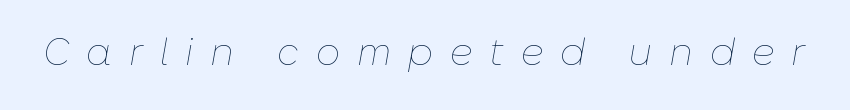
Would a proofreader flag this as italicized? Yes. Check under the words: just untouched page. Nothing heavy about these letters — not bold at all. Looks like regular typesetting: each glyph gets only the width it needs.
